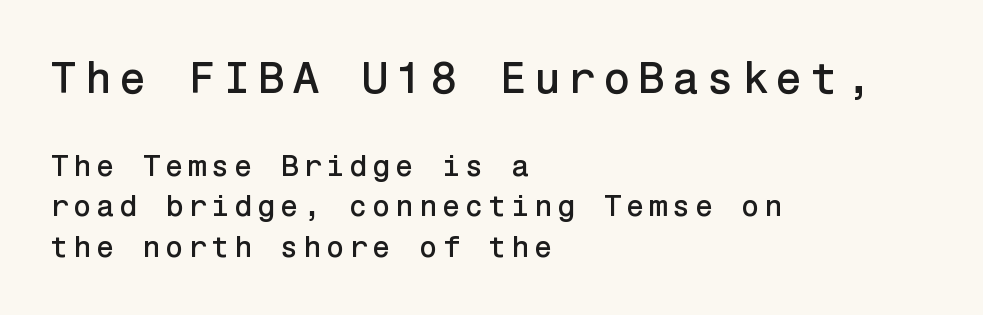
Q: Is the text italic (slanted)? A: No, it is upright.
Q: Is the typeface a serif or a sans-serif typeface? A: Sans-serif.
Q: Is the text underlined? A: No.
Q: How is the paragraph aligned? A: Left-aligned.
Q: Is the spacing between lines tight, normal or loose? A: Normal.
Q: Which block of text is set in a larger size, the first (top) or the second (bottom)? A: The first (top) one.
Q: Width (condensed, normal, or wide)? A: Normal.
Q: Stroke contrast? A: Low.
Q: x-height? A: Medium.
